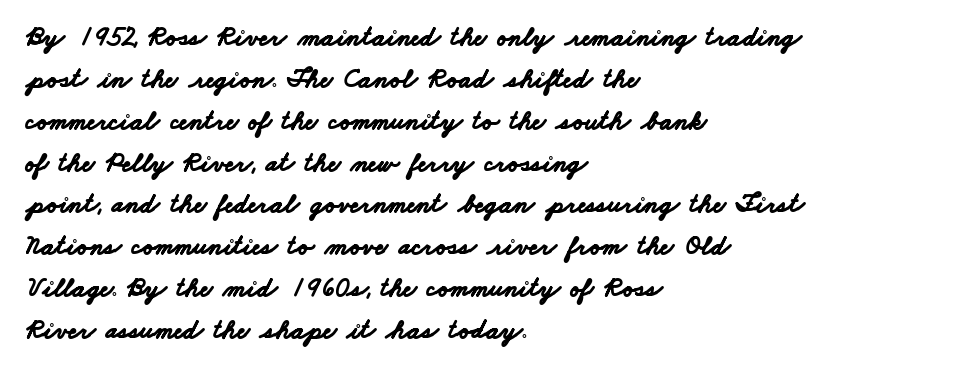
{"bold": "yes", "underline": "no", "align": "left", "line_spacing": "normal", "line_spacing_ratio": 1.55, "letter_spacing": "normal", "letter_spacing_em": 0.0, "glyph_px": 27}
